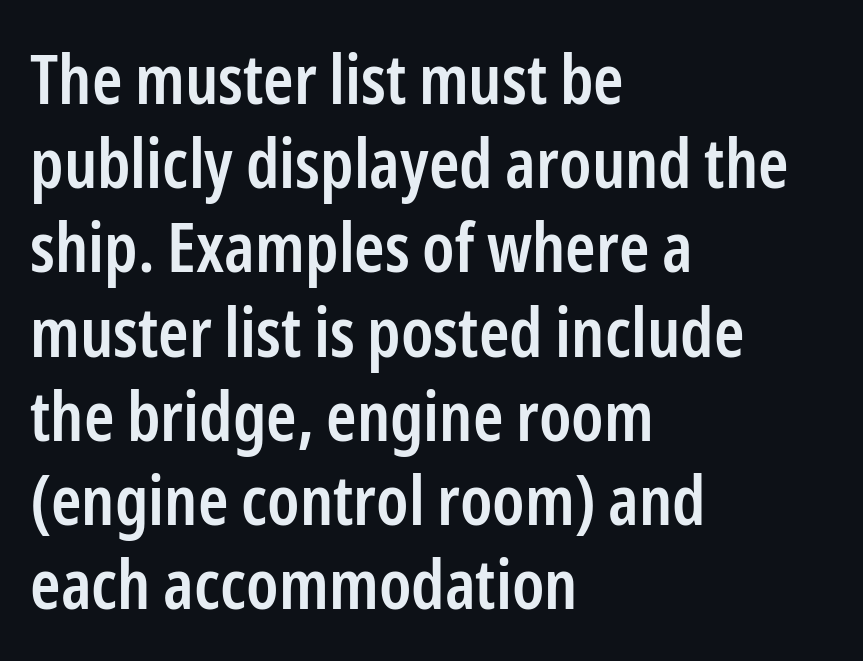
{"serif": "no", "italic": "no", "bold": "semi", "weight": "semibold", "width": "condensed", "stroke_contrast": "low", "x_height": "medium", "monospaced": "no", "underline": "no", "align": "left", "line_spacing_ratio": 1.22, "letter_spacing": "normal", "letter_spacing_em": 0.0, "glyph_px": 69}
